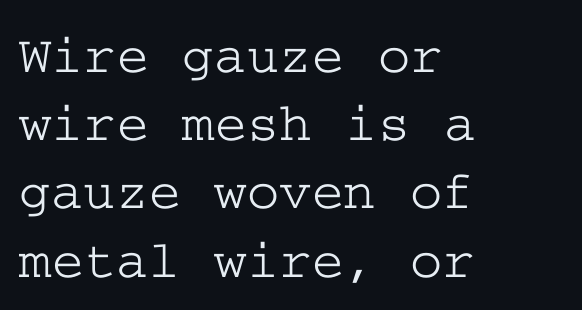
The image shows 55 px wide serif type, upright; set left-aligned, line spacing 1.24x, normal letter spacing, not underlined; low stroke contrast and a medium x-height.
